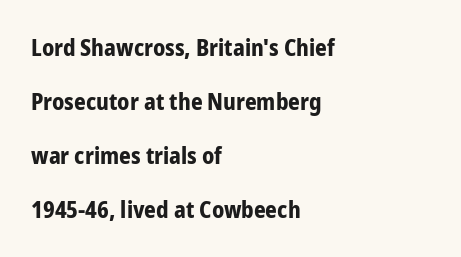
The image shows 23 px bold type, upright; set left-aligned, loose line spacing (2.35x), normal letter spacing, not underlined.
